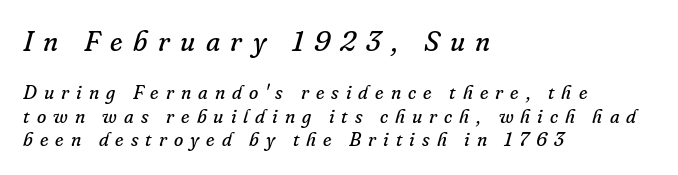
Q: Is the text bold? A: No.
Q: Is the text italic (slanted)? A: Yes, it leans right by about 16 degrees.
Q: Is the typeface a serif or a sans-serif typeface? A: Serif.
Q: Is the text underlined? A: No.
Q: How is the paragraph aligned? A: Left-aligned.
Q: Is the spacing between letters normal or unusually wide? A: Unusually wide.
Q: Which block of text is set in a larger size, the first (top) or the second (bottom)? A: The first (top) one.
Q: Width (condensed, normal, or wide)? A: Normal.
Q: Stroke contrast? A: Low.
Q: x-height? A: Small.
Q: Monospaced? A: No.
